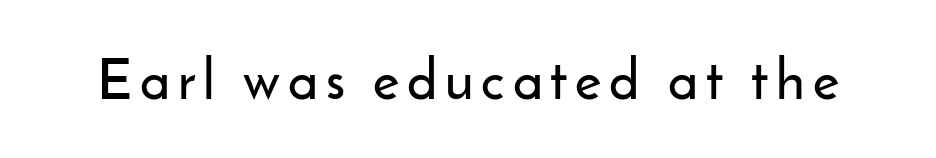
Q: Is the text italic (slanted)? A: No, it is upright.
Q: Is the typeface a serif or a sans-serif typeface? A: Sans-serif.
Q: Is the text underlined? A: No.
Q: Width (condensed, normal, or wide)? A: Normal.
Q: Stroke contrast? A: Low.
Q: x-height? A: Small.
Q: Monospaced? A: No.
